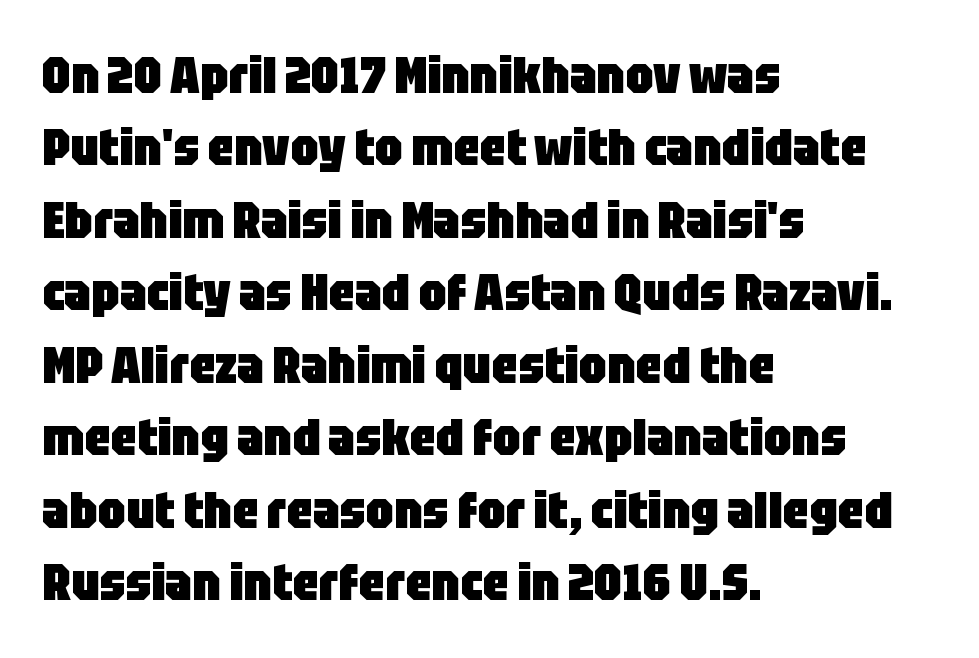
Q: Is the text bold? A: Yes.
Q: Is the text italic (slanted)? A: No, it is upright.
Q: Is the typeface a serif or a sans-serif typeface? A: Sans-serif.
Q: Is the text underlined? A: No.
Q: How is the paragraph aligned? A: Left-aligned.
Q: Is the spacing between letters normal or unusually wide? A: Normal.
Q: Is the spacing between lines tight, normal or loose? A: Normal.
Q: Width (condensed, normal, or wide)? A: Condensed.
Q: Stroke contrast? A: Low.
Q: x-height? A: Large.
Q: Monospaced? A: No.
